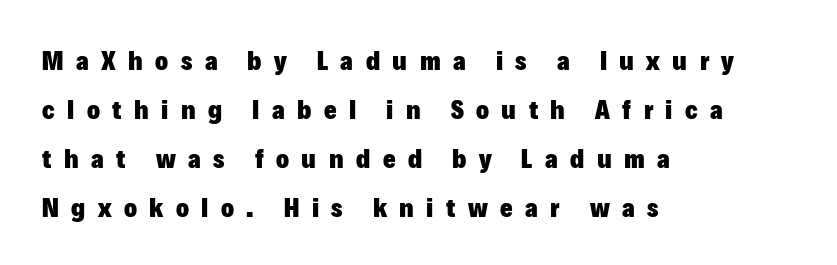
The glyphs have the mass of a bold cut. Check the space under the baseline: it is left empty. The letters stand upright; this is a roman face. Every row of glyphs begins at an identical x-position on the left. There is plenty of visible air inserted between adjacent glyphs.
